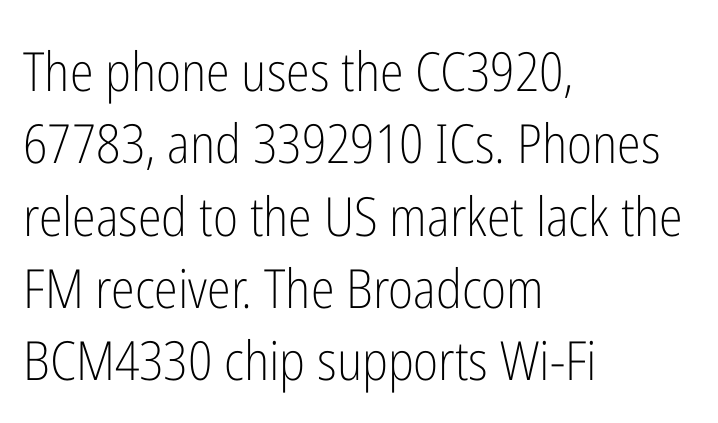
The image shows 54 px light, condensed sans-serif type, upright; set left-aligned, normal line spacing (1.34x), normal letter spacing, not underlined; low stroke contrast and a medium x-height.
